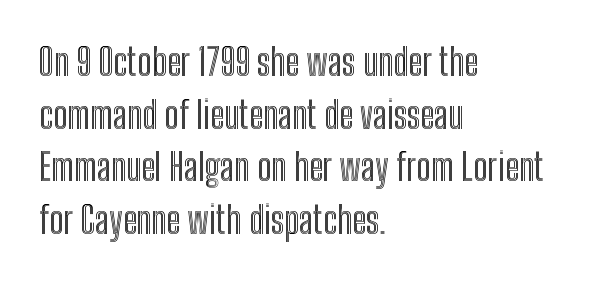
{"italic": "no", "width": "condensed", "x_height": "medium", "monospaced": "no", "underline": "no", "align": "left", "line_spacing": "normal", "line_spacing_ratio": 1.42, "letter_spacing": "normal", "letter_spacing_em": 0.0, "glyph_px": 37}
